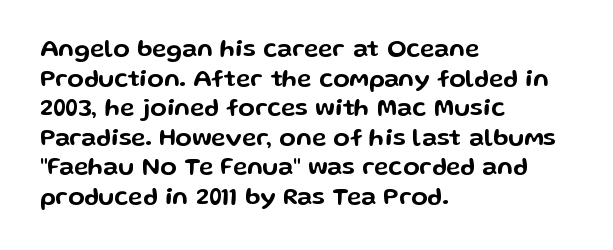
{"italic": "no", "underline": "no", "align": "left", "line_spacing_ratio": 1.23, "letter_spacing": "normal", "letter_spacing_em": 0.0, "glyph_px": 24}
